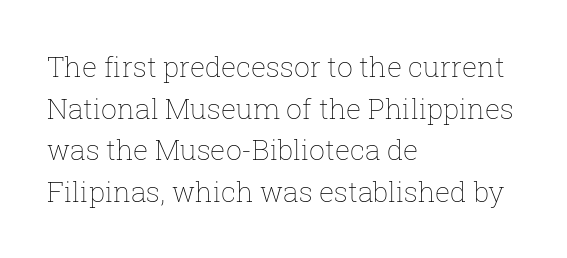
The image shows 28 px thin type, upright; set left-aligned, normal line spacing (1.49x), normal letter spacing, not underlined; low stroke contrast and a medium x-height.
